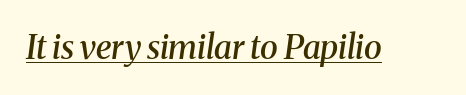
{"serif": "yes", "italic": "yes", "lean": "right", "slant_degrees": 8, "bold": "semi", "weight": "semibold", "width": "normal", "stroke_contrast": "medium", "x_height": "medium", "monospaced": "no", "underline": "yes", "letter_spacing": "normal", "letter_spacing_em": 0.0, "glyph_px": 33}
